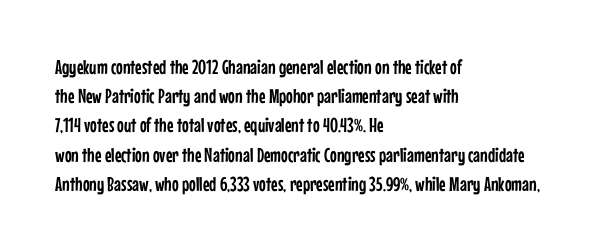
Q: Is the text italic (slanted)? A: No, it is upright.
Q: Is the text underlined? A: No.
Q: How is the paragraph aligned? A: Left-aligned.
Q: Is the spacing between letters normal or unusually wide? A: Normal.
Q: Is the spacing between lines tight, normal or loose? A: Normal.
